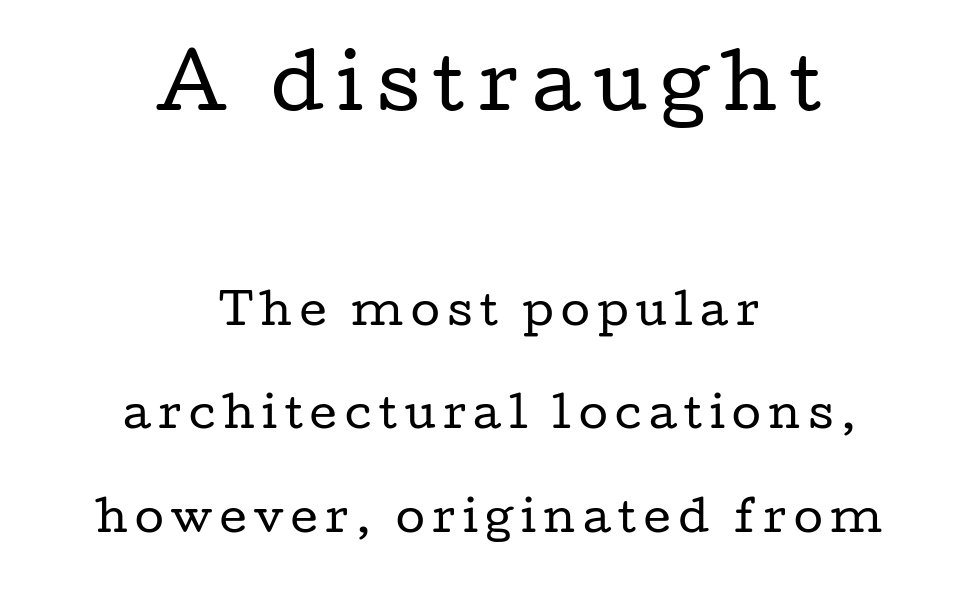
{"serif": "yes", "italic": "no", "bold": "no", "weight": "regular", "width": "wide", "stroke_contrast": "low", "x_height": "medium", "monospaced": "no", "underline": "no", "align": "center", "line_spacing": "loose", "line_spacing_ratio": 2.47, "larger_block": "first", "size_ratio": 1.74, "glyph_px": 73}
